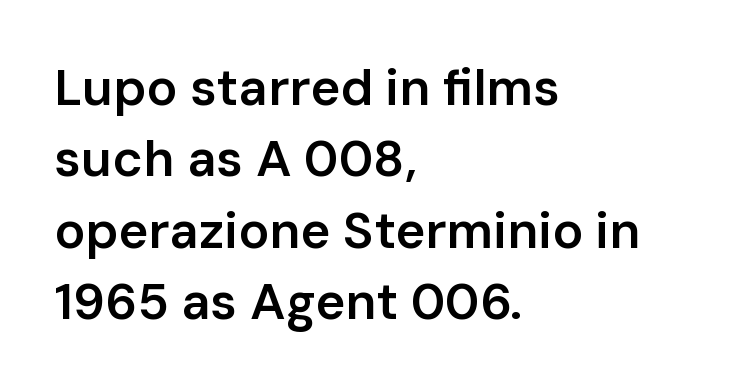
The image shows 51 px semibold sans-serif type, upright; set left-aligned, normal line spacing (1.4x), normal letter spacing, not underlined; low stroke contrast and a medium x-height.
